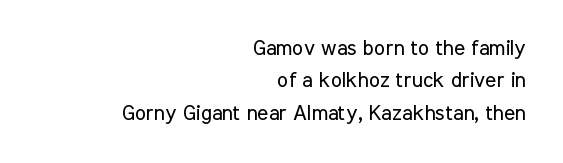
Reading down the block, your eye finds every line finishing at a fixed right position. The string is rendered with underlining switched off. Style check: upright. Each new line begins a customary step beneath the previous one. You could call the tracking neutral — neither tight nor loose.
